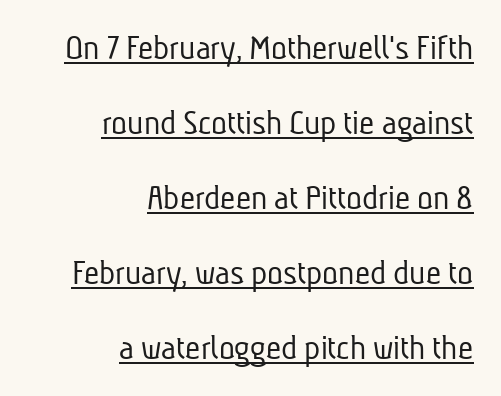
The image shows 37 px light, condensed sans-serif type; set right-aligned, loose line spacing (2.03x), normal letter spacing, underlined; low stroke contrast and a medium x-height.
